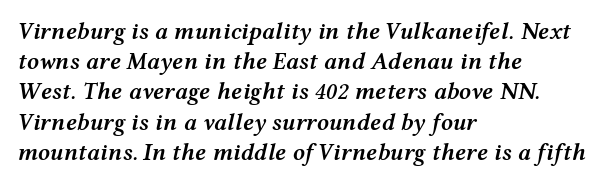
Q: Is the text bold? A: Semi-bold.
Q: Is the text italic (slanted)? A: Yes, it leans right by about 12 degrees.
Q: Is the text underlined? A: No.
Q: How is the paragraph aligned? A: Left-aligned.
Q: Is the spacing between letters normal or unusually wide? A: Normal.
Q: Is the spacing between lines tight, normal or loose? A: Normal.
